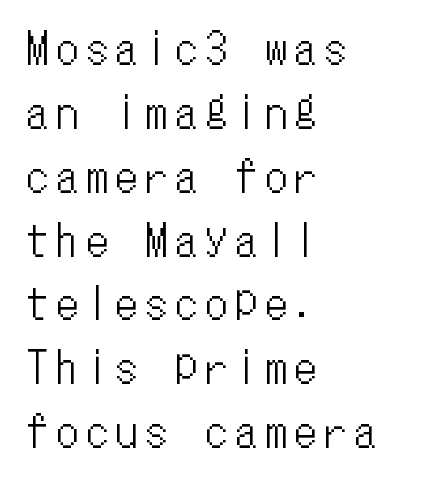
A normal amount of white space separates one row of letters from the next. Does the copy run flush right? No — it runs flush left. Descenders are the only things crossing below the line. Between one letter and the next there's a generous, obvious gap. You could count columns in this text — the font is strictly monospaced.
